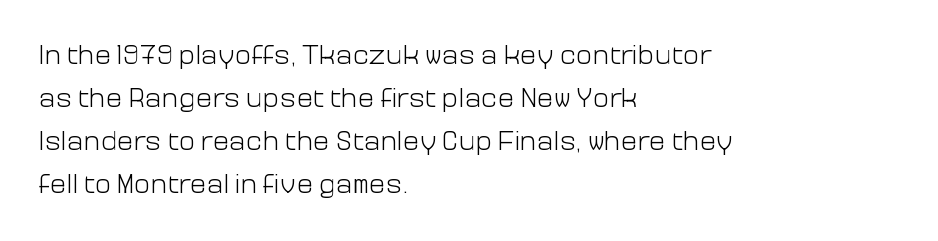
{"serif": "no", "italic": "no", "bold": "no", "weight": "light", "width": "normal", "stroke_contrast": "low", "x_height": "medium", "monospaced": "no", "underline": "no", "align": "left", "line_spacing": "normal", "line_spacing_ratio": 1.53, "letter_spacing": "normal", "letter_spacing_em": 0.0, "glyph_px": 28}
